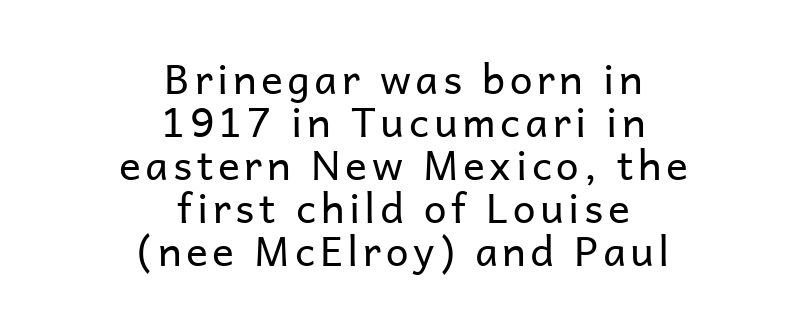
Q: Is the text bold? A: No.
Q: Is the text italic (slanted)? A: No, it is upright.
Q: Is the typeface a serif or a sans-serif typeface? A: Sans-serif.
Q: Is the text underlined? A: No.
Q: How is the paragraph aligned? A: Centered.
Q: Is the spacing between lines tight, normal or loose? A: Tight.
Q: Width (condensed, normal, or wide)? A: Normal.
Q: Stroke contrast? A: Low.
Q: x-height? A: Medium.
Q: Monospaced? A: No.
